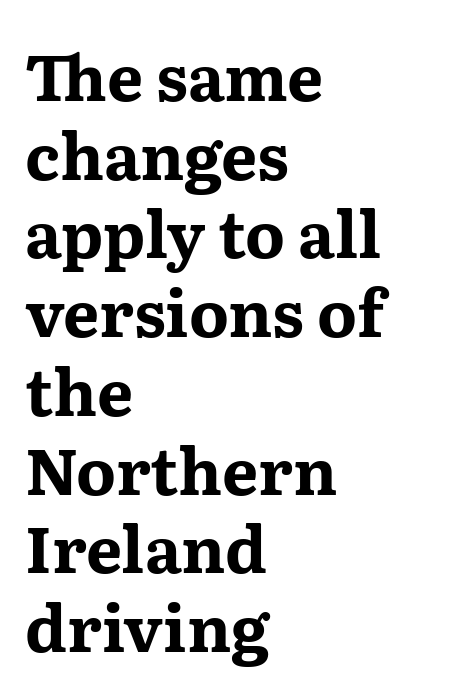
Notice how the stems are strictly vertical — no italics here. Emphasis by weight is at full strength: bold. The rendering uses natural spacing where letterforms have individual widths. These lines are composed in type with serifs. Look at the tracking — it's just the regular setting, nothing added.
